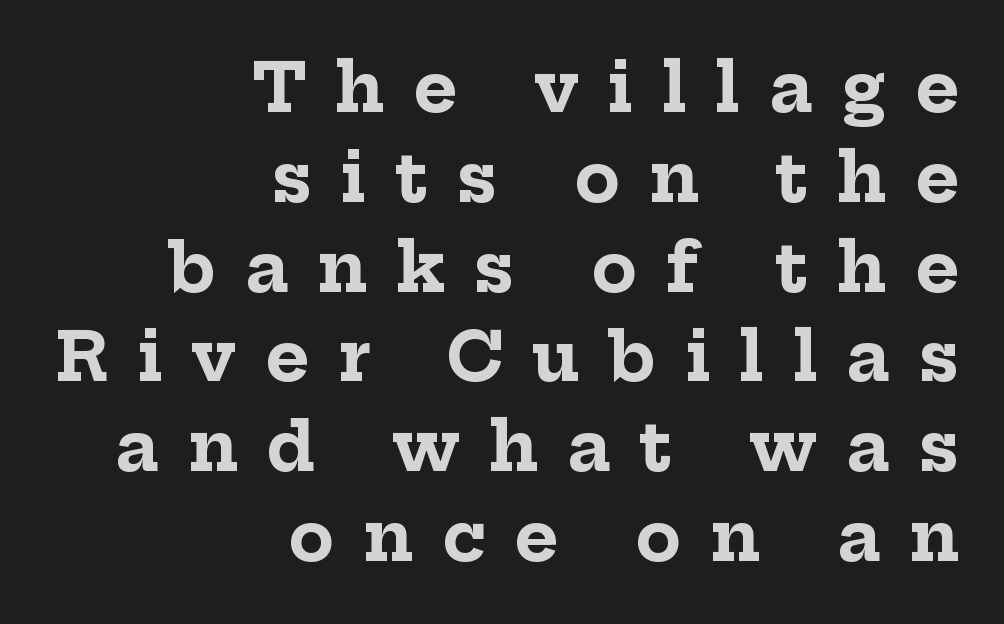
Do the letters lean? They stand straight. Is this a fixed-width face? No — the glyphs have proportional, varying widths. The text block is weighted toward the right margin, trailing off unevenly leftward. The specimen omits any rule beneath the text block's lines. The glyphs in this specimen are seriffed.
